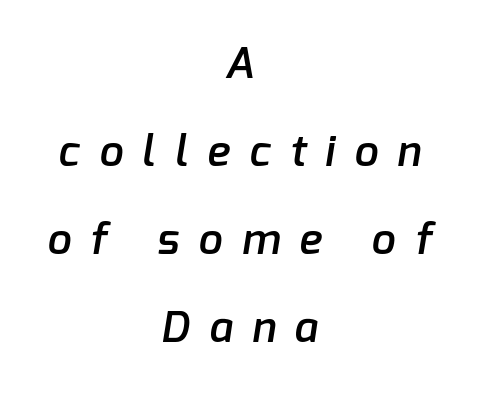
A bare baseline throughout the passage. Is this a sans? Yes — the strokes have no serifs. Vertical spacing — loose. The sample has been set in demibold, a notch under bold.
